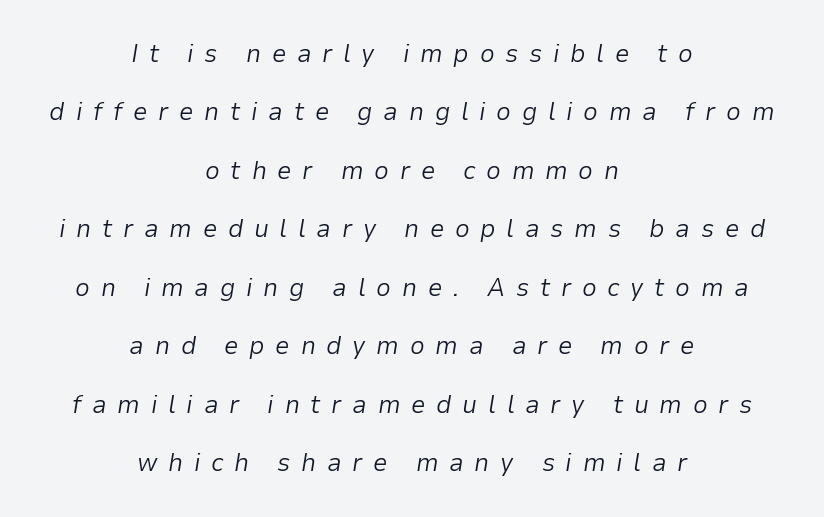
{"italic": "yes", "lean": "right", "slant_degrees": 9, "bold": "no", "underline": "no", "align": "center", "line_spacing": "loose", "line_spacing_ratio": 2.25, "letter_spacing": "wide", "letter_spacing_em": 0.41, "glyph_px": 26}
